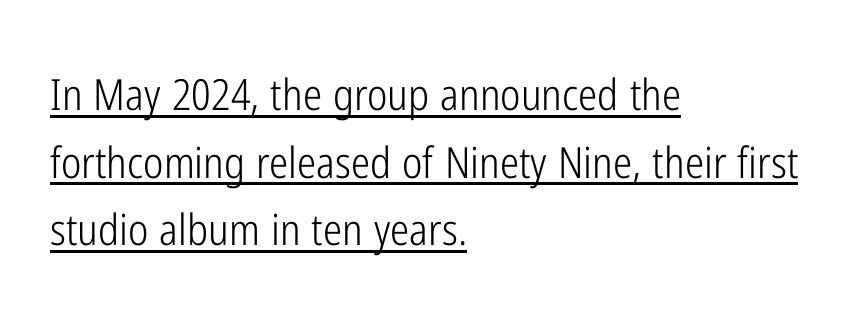
Q: Is the text bold? A: No.
Q: Is the text italic (slanted)? A: No, it is upright.
Q: Is the typeface a serif or a sans-serif typeface? A: Sans-serif.
Q: Is the text underlined? A: Yes.
Q: How is the paragraph aligned? A: Left-aligned.
Q: Is the spacing between letters normal or unusually wide? A: Normal.
Q: Is the spacing between lines tight, normal or loose? A: Normal.
Q: Width (condensed, normal, or wide)? A: Condensed.
Q: Stroke contrast? A: Low.
Q: x-height? A: Medium.
Q: Monospaced? A: No.
